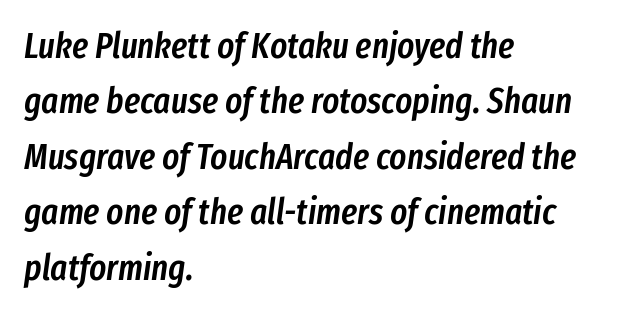
{"italic": "yes", "lean": "right", "slant_degrees": 8, "bold": "semi", "weight": "semibold", "width": "condensed", "stroke_contrast": "low", "x_height": "medium", "monospaced": "no", "underline": "no", "align": "left", "line_spacing": "normal", "line_spacing_ratio": 1.54, "letter_spacing": "normal", "letter_spacing_em": 0.0, "glyph_px": 36}
